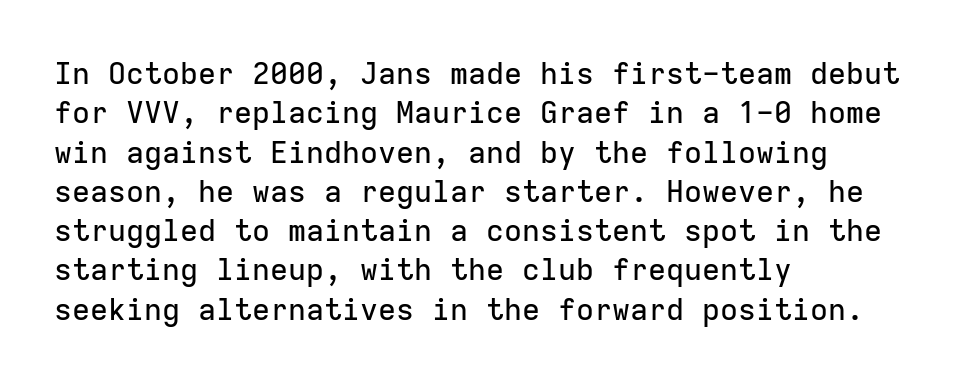
Q: Is the text italic (slanted)? A: No, it is upright.
Q: Is the typeface a serif or a sans-serif typeface? A: Sans-serif.
Q: Is the text underlined? A: No.
Q: How is the paragraph aligned? A: Left-aligned.
Q: Is the spacing between letters normal or unusually wide? A: Normal.
Q: Is the spacing between lines tight, normal or loose? A: Normal.
Q: Width (condensed, normal, or wide)? A: Normal.
Q: Stroke contrast? A: Low.
Q: x-height? A: Medium.
Q: Monospaced? A: Yes.
